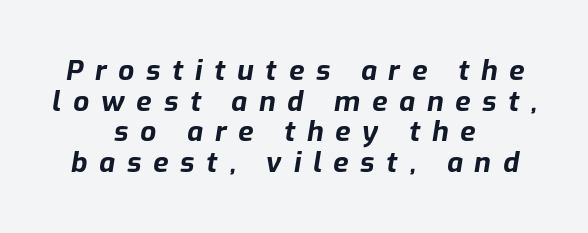
Q: Is the text bold? A: Yes.
Q: Is the text italic (slanted)? A: Yes, it leans right by about 9 degrees.
Q: Is the text underlined? A: No.
Q: How is the paragraph aligned? A: Centered.
Q: Is the spacing between letters normal or unusually wide? A: Unusually wide.
Q: Is the spacing between lines tight, normal or loose? A: Tight.
Q: Width (condensed, normal, or wide)? A: Normal.
Q: Stroke contrast? A: Low.
Q: x-height? A: Medium.
Q: Monospaced? A: No.
